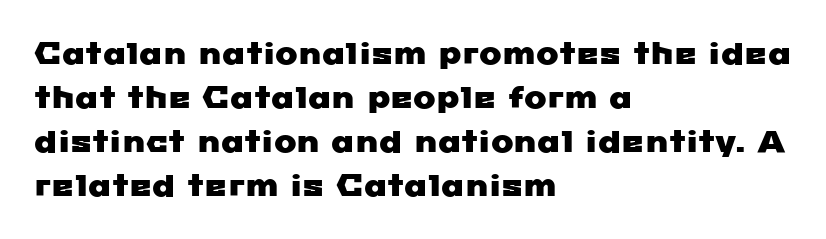
Do the characters align in a grid? No, the font is proportional. Underlining? Definitely not there. Casual observation: everything's shoved over to the left. The rows are spaced the way most documents space them. Nothing unusual about the tracking: characters are spaced as the font intends.
